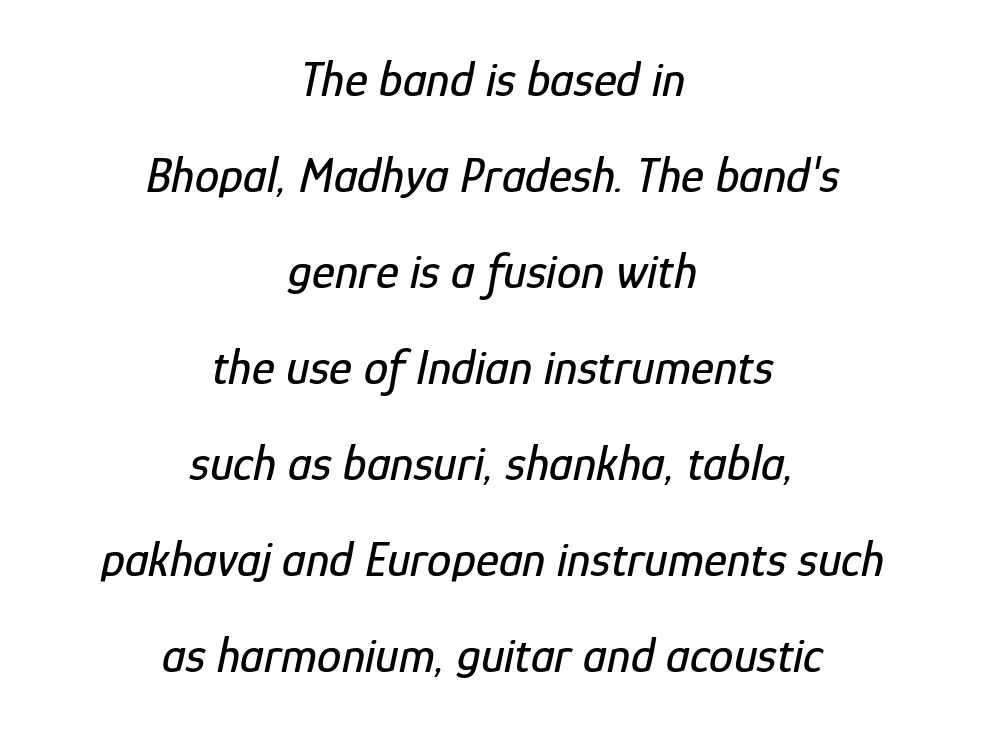
Slant detected: the letters are inclined. Here the designer chose a conventional face with non-uniform glyph widths. Horizontally, the lines are justified to the midpoint only. Letter spacing: default. Unmarked baselines from the first word to the last.
